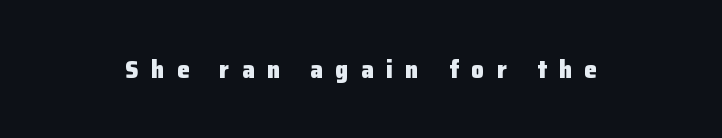
Q: Is the text bold? A: Yes.
Q: Is the text italic (slanted)? A: No, it is upright.
Q: Is the text underlined? A: No.
Q: Is the spacing between letters normal or unusually wide? A: Unusually wide.
